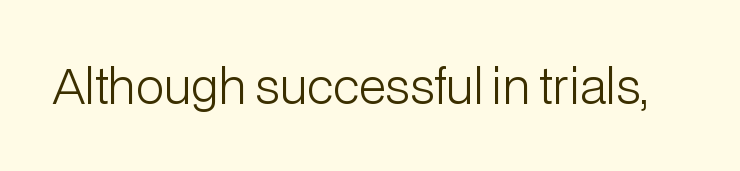
{"serif": "no", "italic": "no", "bold": "no", "weight": "light", "width": "normal", "stroke_contrast": "low", "x_height": "medium", "monospaced": "no", "underline": "no", "letter_spacing": "normal", "letter_spacing_em": 0.0, "glyph_px": 47}
